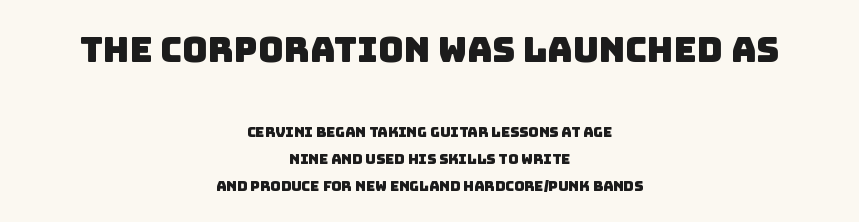
The image shows 35 px sans-serif type; set centered, loose line spacing (1.93x), normal letter spacing, not underlined; the first (top) block is 2.5x larger; low stroke contrast and a large x-height.
